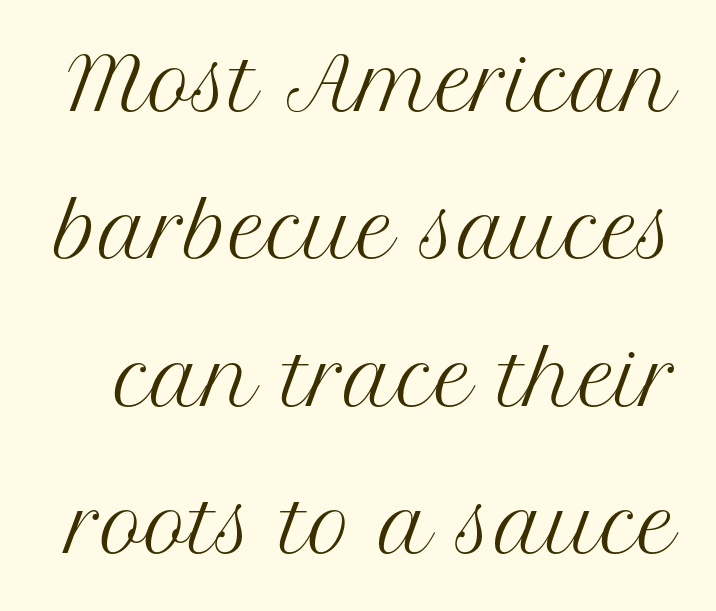
Q: Is the text bold? A: No.
Q: Is the text italic (slanted)? A: Yes.
Q: Is the typeface a serif or a sans-serif typeface? A: Serif.
Q: Is the text underlined? A: No.
Q: Is the spacing between letters normal or unusually wide? A: Normal.
Q: Is the spacing between lines tight, normal or loose? A: Loose.
Q: Width (condensed, normal, or wide)? A: Normal.
Q: Stroke contrast? A: Medium.
Q: x-height? A: Medium.
Q: Monospaced? A: No.
